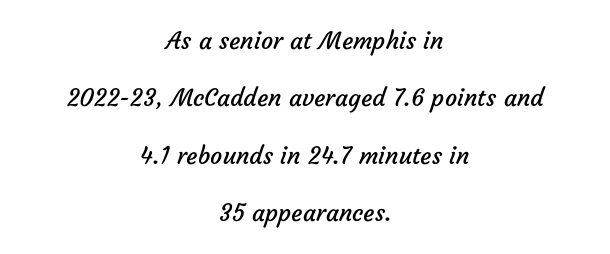
Q: Is the text bold? A: No.
Q: Is the text underlined? A: No.
Q: How is the paragraph aligned? A: Centered.
Q: Is the spacing between letters normal or unusually wide? A: Normal.
Q: Is the spacing between lines tight, normal or loose? A: Loose.
